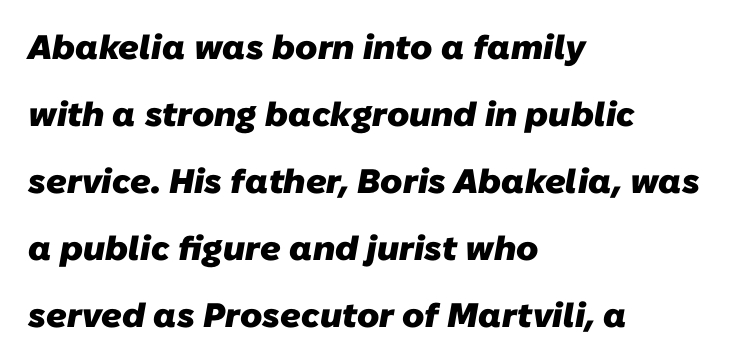
The image shows 34 px heavy sans-serif type; set left-aligned, loose line spacing (1.97x), normal letter spacing, not underlined; low stroke contrast and a medium x-height.
